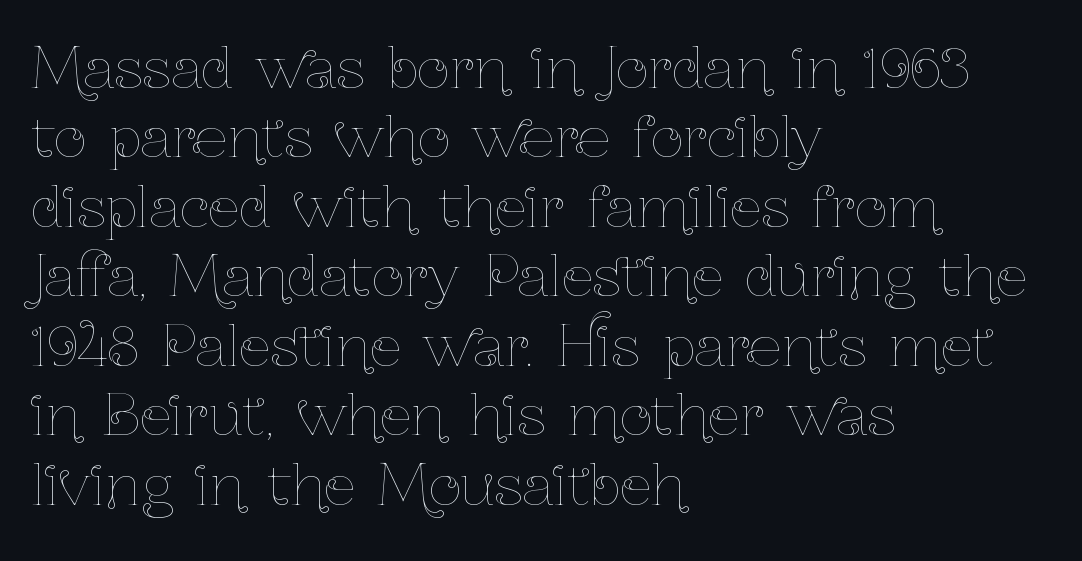
{"italic": "no", "bold": "no", "weight": "thin", "width": "condensed", "stroke_contrast": "low", "x_height": "medium", "monospaced": "no", "underline": "no", "align": "left", "line_spacing_ratio": 1.24, "letter_spacing": "normal", "letter_spacing_em": 0.0, "glyph_px": 56}
